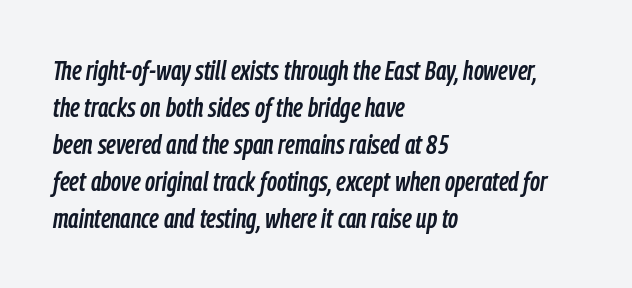
The image shows 27 px text type, italic (leaning right); set left-aligned, normal line spacing (1.37x), normal letter spacing, not underlined.
